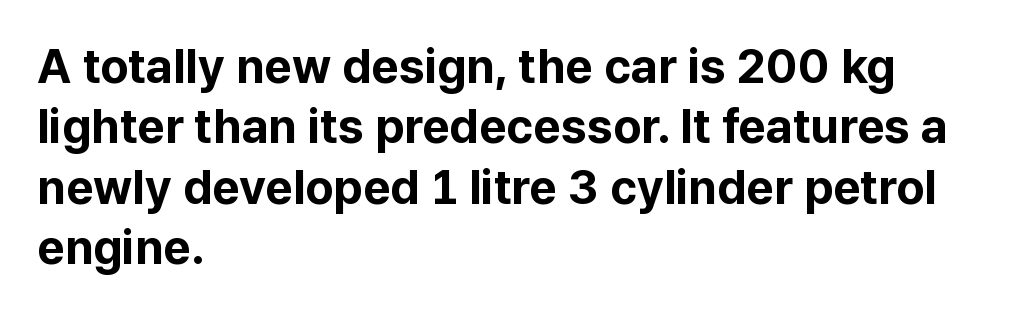
Q: Is the text bold? A: Yes.
Q: Is the text italic (slanted)? A: No, it is upright.
Q: Is the typeface a serif or a sans-serif typeface? A: Sans-serif.
Q: Is the text underlined? A: No.
Q: How is the paragraph aligned? A: Left-aligned.
Q: Is the spacing between letters normal or unusually wide? A: Normal.
Q: Is the spacing between lines tight, normal or loose? A: Normal.
Q: Width (condensed, normal, or wide)? A: Normal.
Q: Stroke contrast? A: Low.
Q: x-height? A: Medium.
Q: Monospaced? A: No.
